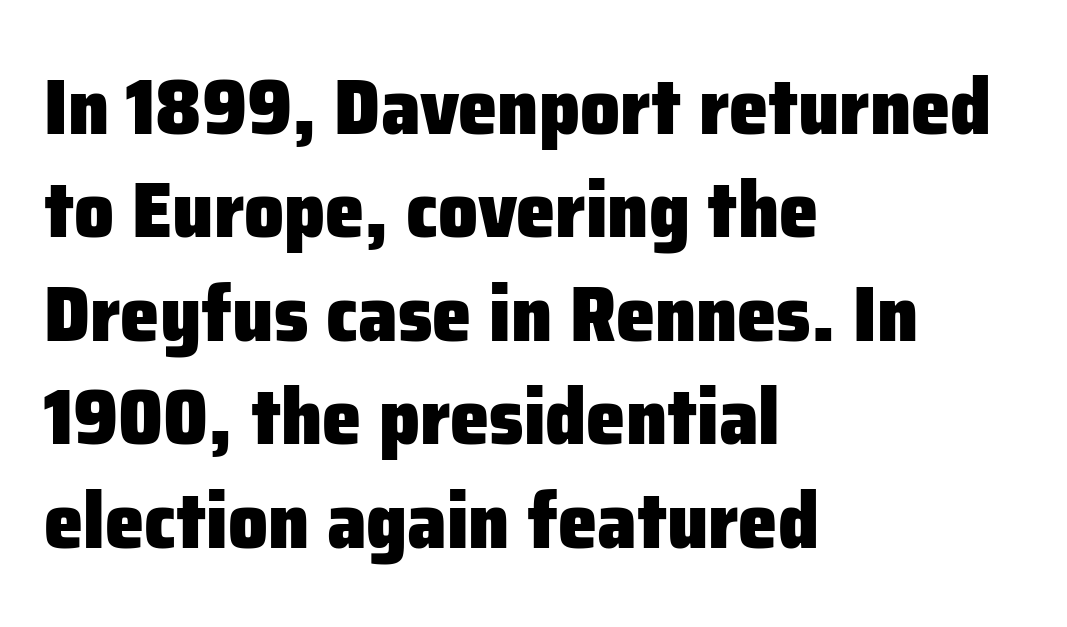
{"serif": "no", "italic": "no", "bold": "yes", "weight": "heavy", "width": "normal", "stroke_contrast": "low", "x_height": "medium", "monospaced": "no", "underline": "no", "align": "left", "line_spacing": "normal", "line_spacing_ratio": 1.31, "letter_spacing": "normal", "letter_spacing_em": 0.0, "glyph_px": 79}
